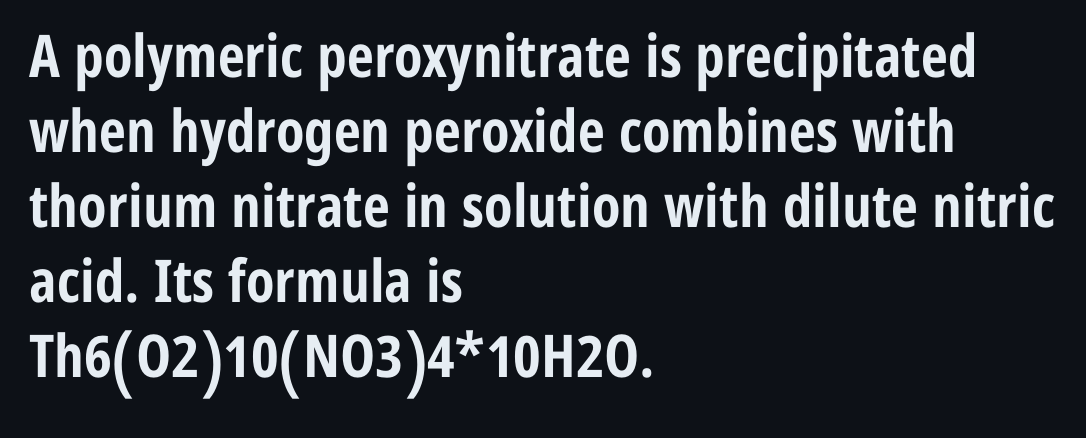
{"serif": "no", "italic": "no", "bold": "yes", "weight": "bold", "width": "condensed", "stroke_contrast": "low", "x_height": "medium", "monospaced": "no", "underline": "no", "align": "left", "line_spacing": "normal", "line_spacing_ratio": 1.27, "letter_spacing": "normal", "letter_spacing_em": 0.0, "glyph_px": 59}
